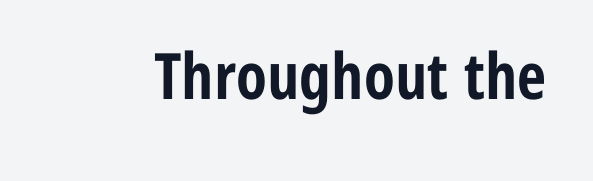
Q: Is the text bold? A: Yes.
Q: Is the text italic (slanted)? A: No, it is upright.
Q: Is the typeface a serif or a sans-serif typeface? A: Sans-serif.
Q: Is the text underlined? A: No.
Q: Is the spacing between letters normal or unusually wide? A: Normal.
Q: Width (condensed, normal, or wide)? A: Condensed.
Q: Stroke contrast? A: Low.
Q: x-height? A: Medium.
Q: Monospaced? A: No.
